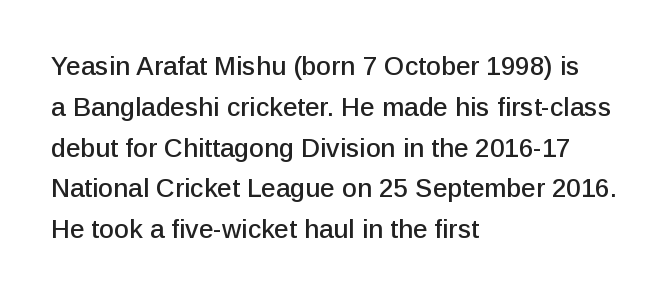
{"italic": "no", "underline": "no", "align": "left", "line_spacing": "normal", "line_spacing_ratio": 1.57, "letter_spacing": "normal", "letter_spacing_em": 0.0, "glyph_px": 26}
